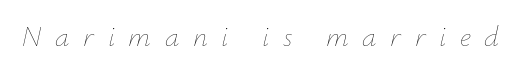
{"italic": "yes", "lean": "right", "slant_degrees": 12, "bold": "no", "weight": "thin", "width": "normal", "stroke_contrast": "low", "x_height": "small", "monospaced": "no", "underline": "no", "letter_spacing": "wide", "letter_spacing_em": 0.47, "glyph_px": 29}
